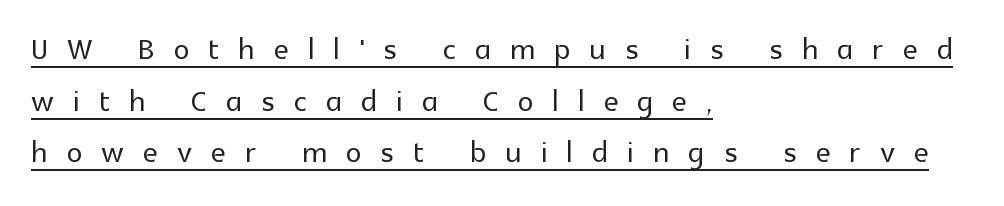
Observe the absence of serifs on each vertical stroke in this sample. The block of text has a typical density, with ordinary space between rows. You could not count columns in this text — the font is proportionally spaced. A continuous stroke trails under the words, as in a hyperlink. All the whitespace from short lines collects on the right.
